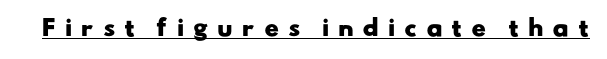
The image shows 22 px bold type; set unusually wide letter spacing (+0.4 em), underlined.
